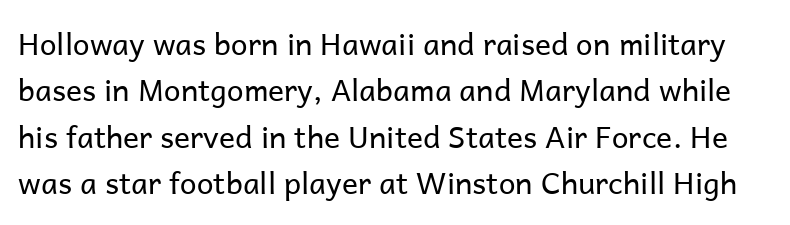
No italicization has been applied; the sample stays upright. The strokes carry an ordinary text weight at most. Spacing verdict: proportional, widths tailored to each character. Baseline-to-baseline distance is the conventional proportion of letter height. The tracking reads as untouched default to a designer's eye. Classification — sans serif.
